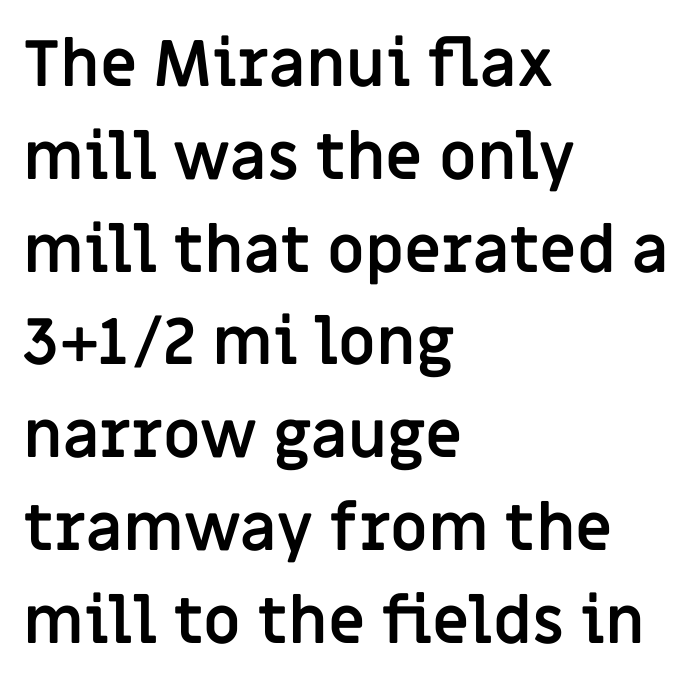
The image shows 64 px semibold sans-serif type, upright; set left-aligned, normal line spacing (1.45x), normal letter spacing, not underlined; low stroke contrast and a large x-height.
